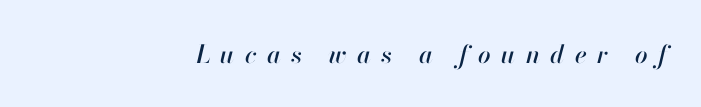
Each line ends at the same right margin while the left side varies. The words here are not underlined. Look at the tracking — it's clearly loosened, letters drifting apart. When letters slant like this, we call the style italic.
